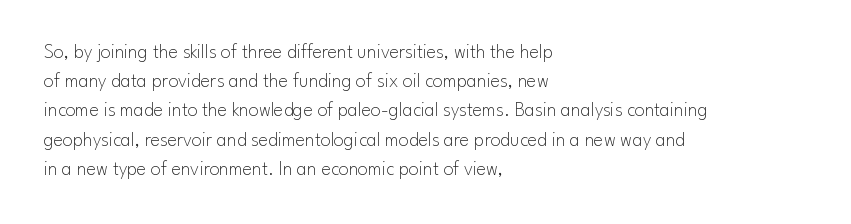
The image shows 20 px text type, upright; set left-aligned, normal line spacing (1.46x), normal letter spacing, not underlined.
